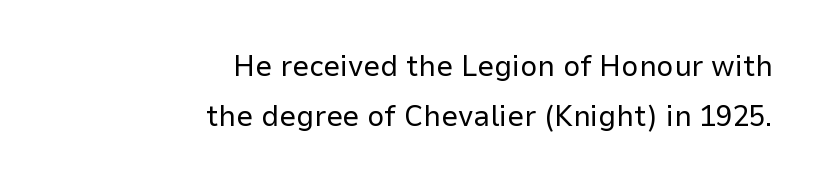
Each letter keeps its own natural width here, so spacing adapts to shape. The leading is moderate, giving the passage an even texture. The designer went with a sans here, leaving each stem footless. A bare baseline throughout the passage. There is no visible air inserted between adjacent glyphs. The rendering anchors every line to the right-hand side.
